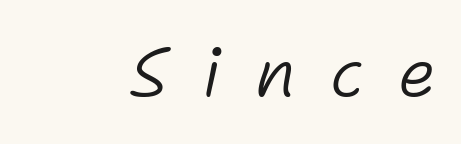
What stands out about the letter spacing? Its width — letters are far apart. This sample is right-justified, so line beginnings fall wherever the words allow. Is this a fixed-width face? No — the glyphs have proportional, varying widths. Quick note: italic. Stems and bowls with no extra thickness — not bold.
